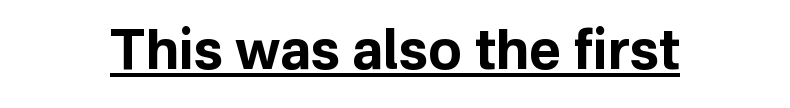
{"serif": "no", "italic": "no", "bold": "yes", "weight": "bold", "width": "normal", "stroke_contrast": "low", "x_height": "medium", "monospaced": "no", "underline": "yes", "letter_spacing": "normal", "letter_spacing_em": 0.0, "glyph_px": 55}
